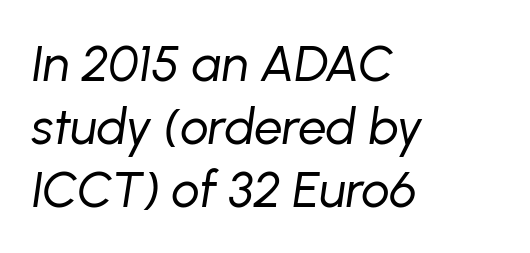
{"italic": "yes", "lean": "right", "slant_degrees": 8, "bold": "no", "weight": "regular", "width": "normal", "stroke_contrast": "low", "x_height": "medium", "monospaced": "no", "underline": "no", "align": "left", "line_spacing": "normal", "line_spacing_ratio": 1.26, "letter_spacing": "normal", "letter_spacing_em": 0.0, "glyph_px": 50}
